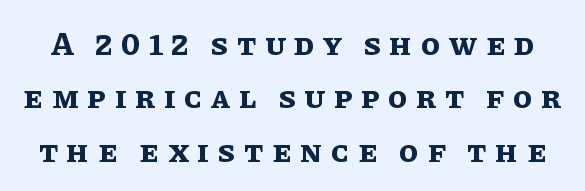
Q: Is the text bold? A: Yes.
Q: Is the text italic (slanted)? A: No, it is upright.
Q: Is the text underlined? A: No.
Q: Is the spacing between letters normal or unusually wide? A: Unusually wide.
Q: Is the spacing between lines tight, normal or loose? A: Normal.
Q: Width (condensed, normal, or wide)? A: Normal.
Q: Stroke contrast? A: Low.
Q: x-height? A: Large.
Q: Monospaced? A: No.
